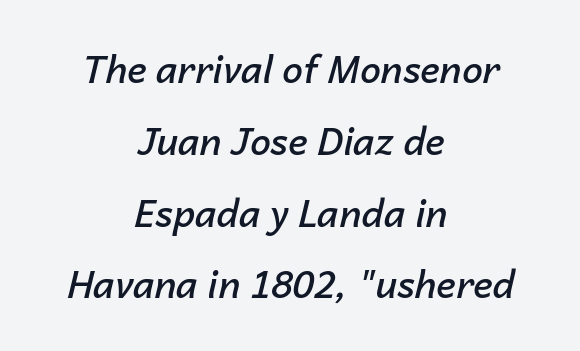
{"italic": "yes", "lean": "right", "slant_degrees": 14, "bold": "semi", "weight": "semibold", "width": "normal", "stroke_contrast": "low", "x_height": "medium", "monospaced": "no", "underline": "no", "align": "center", "line_spacing": "loose", "line_spacing_ratio": 1.94, "letter_spacing": "normal", "letter_spacing_em": 0.0, "glyph_px": 37}
